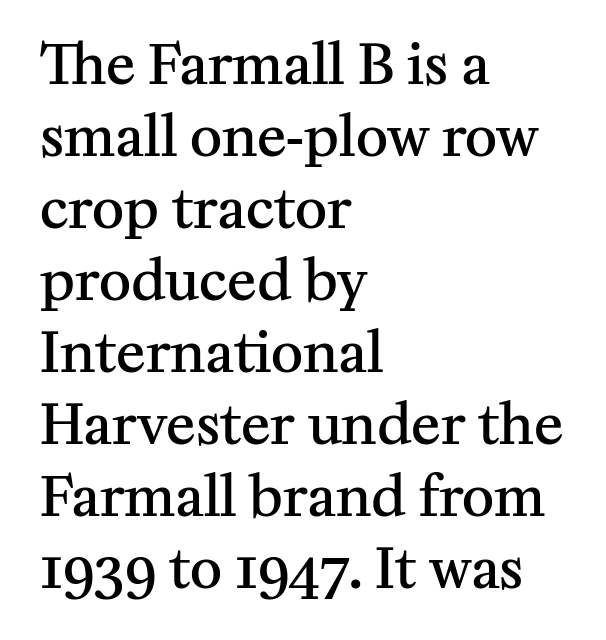
Set as a demibold, roughly 600 on the weight scale. Stroke terminals: seriffed. The face used here is proportionally spaced, like ordinary book or web type. The passage shown stacks its lines at a standard gap. Casual observation: everything's shoved over to the left.
